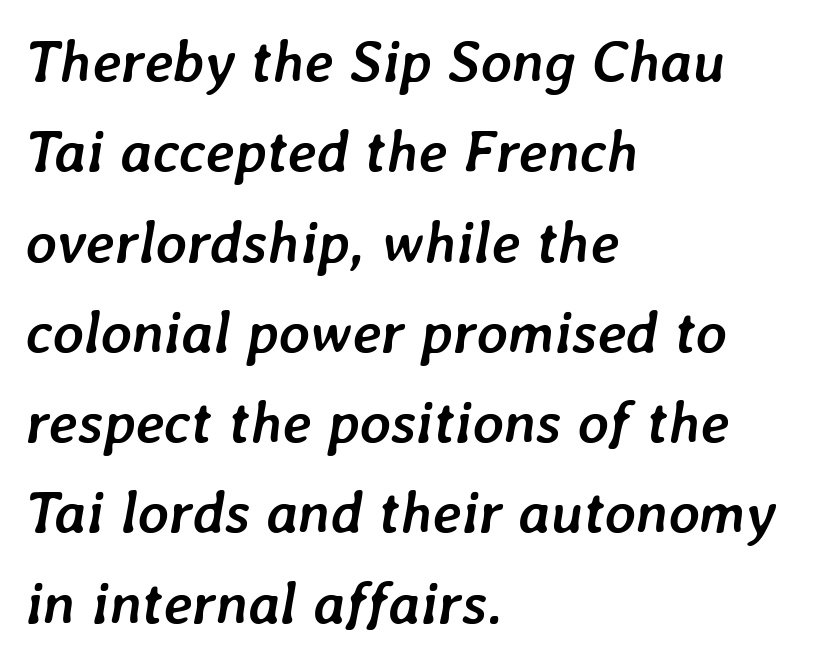
The lettering tilts uniformly, giving the passage an italic look. Leftover space on each line is placed entirely after the last word. The baseline area is clear. You could not count columns in this text — the font is proportionally spaced.
